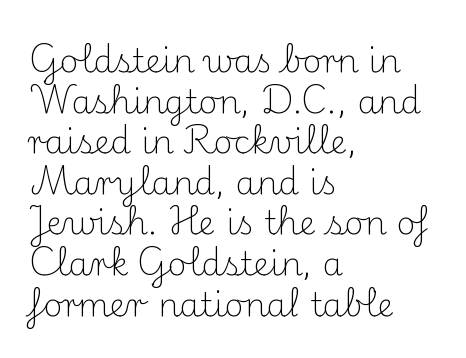
Q: Is the text bold? A: No.
Q: Is the text italic (slanted)? A: No, it is upright.
Q: Is the typeface a serif or a sans-serif typeface? A: Serif.
Q: Is the text underlined? A: No.
Q: How is the paragraph aligned? A: Left-aligned.
Q: Is the spacing between letters normal or unusually wide? A: Normal.
Q: Width (condensed, normal, or wide)? A: Normal.
Q: Stroke contrast? A: Medium.
Q: x-height? A: Small.
Q: Monospaced? A: No.
